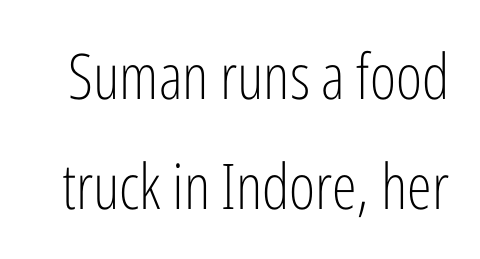
Characters follow at the spacing the type designer built in. Stem width sits at or under what a default text font uses. Nope, not italic — everything's standing straight. The baseline area is clear. This is sans-serif lettering, the kind often seen on screens and signage. You could not count columns in this text — the font is proportionally spaced.
